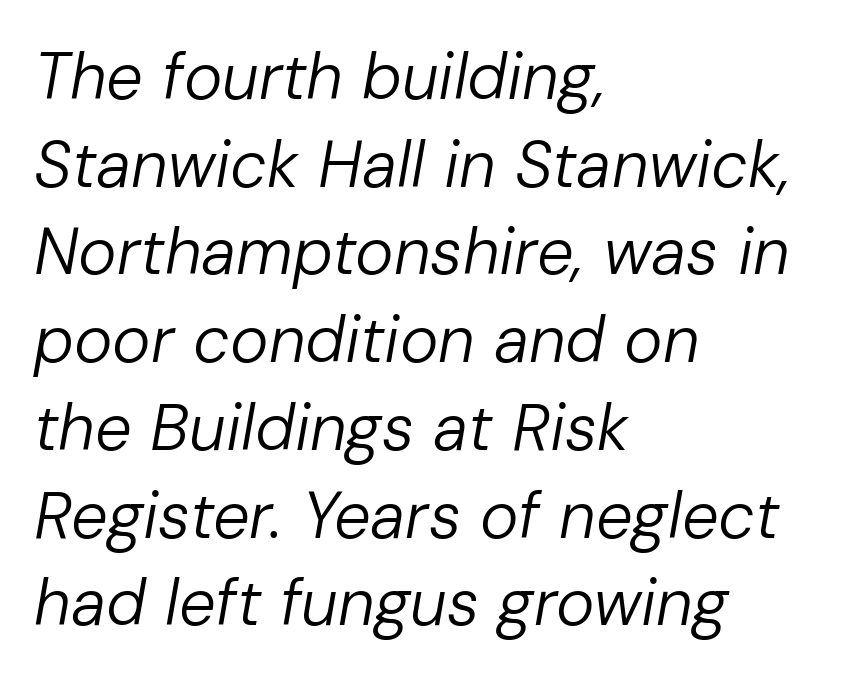
Q: Is the text bold? A: No.
Q: Is the text italic (slanted)? A: Yes, it leans right by about 10 degrees.
Q: Is the text underlined? A: No.
Q: How is the paragraph aligned? A: Left-aligned.
Q: Is the spacing between letters normal or unusually wide? A: Normal.
Q: Is the spacing between lines tight, normal or loose? A: Normal.
Q: Width (condensed, normal, or wide)? A: Normal.
Q: Stroke contrast? A: Low.
Q: x-height? A: Medium.
Q: Monospaced? A: No.
